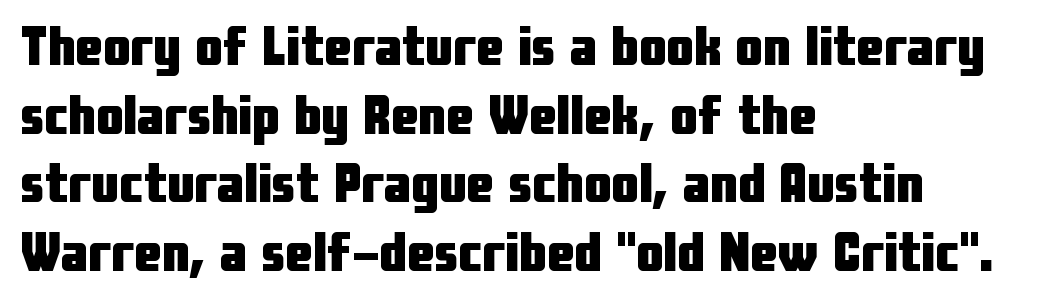
{"serif": "no", "italic": "no", "bold": "yes", "weight": "heavy", "width": "condensed", "stroke_contrast": "low", "x_height": "medium", "monospaced": "no", "underline": "no", "align": "left", "line_spacing": "normal", "line_spacing_ratio": 1.25, "letter_spacing": "normal", "letter_spacing_em": 0.0, "glyph_px": 55}
